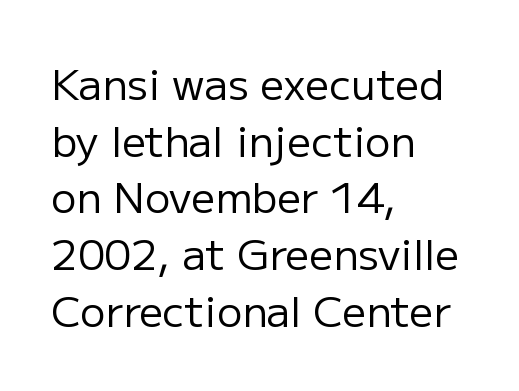
These glyphs show unthickened strokes, regular width or finer. Regarding serifs, this sample does without them. The passage shown is typed in a proportional face where columns would drift. Italic? Not at all — the glyphs are vertical. Glance below the letters and you will spot only blank space. Horizontal bands of white between lines are of average thickness.
